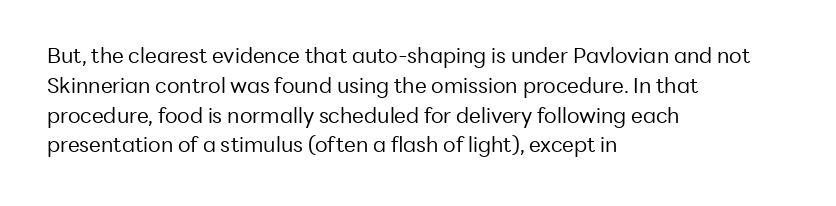
Q: Is the text bold? A: No.
Q: Is the text italic (slanted)? A: No, it is upright.
Q: Is the text underlined? A: No.
Q: How is the paragraph aligned? A: Left-aligned.
Q: Is the spacing between letters normal or unusually wide? A: Normal.
Q: Is the spacing between lines tight, normal or loose? A: Normal.
